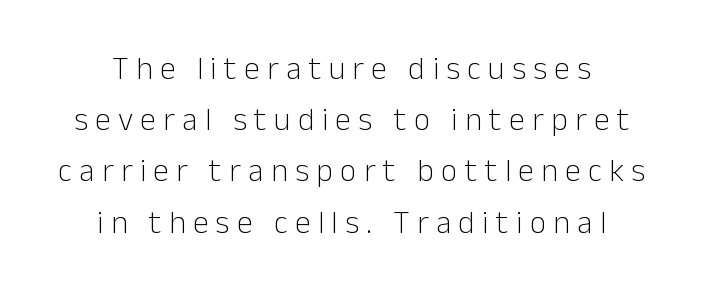
Q: Is the text bold? A: No.
Q: Is the text italic (slanted)? A: No, it is upright.
Q: Is the typeface a serif or a sans-serif typeface? A: Sans-serif.
Q: Is the text underlined? A: No.
Q: How is the paragraph aligned? A: Centered.
Q: Is the spacing between letters normal or unusually wide? A: Unusually wide.
Q: Is the spacing between lines tight, normal or loose? A: Normal.
Q: Width (condensed, normal, or wide)? A: Normal.
Q: Stroke contrast? A: Low.
Q: x-height? A: Medium.
Q: Monospaced? A: No.
